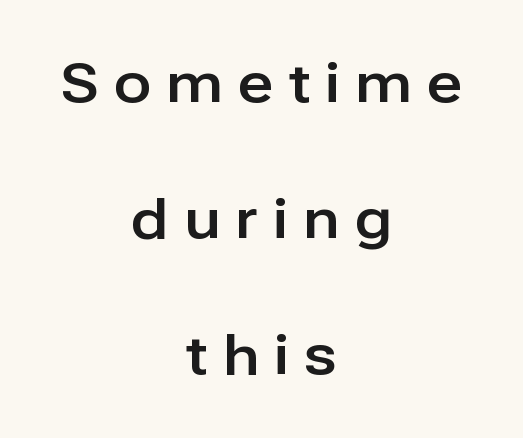
Decoration check: the copy has no underline. The typesetter chose a symmetrical, centered arrangement here. The tracking reads as deliberately expanded to a designer's eye. The vertical gap from one line to the next is large. This sample has the flowing, uneven cadence of proportional lettering. I'd call this a sans setting — the letters go barefoot.
